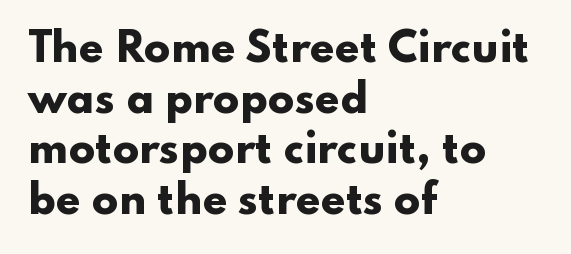
{"serif": "no", "italic": "no", "bold": "yes", "weight": "heavy", "width": "wide", "stroke_contrast": "low", "x_height": "small", "monospaced": "no", "underline": "no", "align": "left", "line_spacing": "normal", "line_spacing_ratio": 1.3, "letter_spacing": "normal", "letter_spacing_em": 0.0, "glyph_px": 39}
